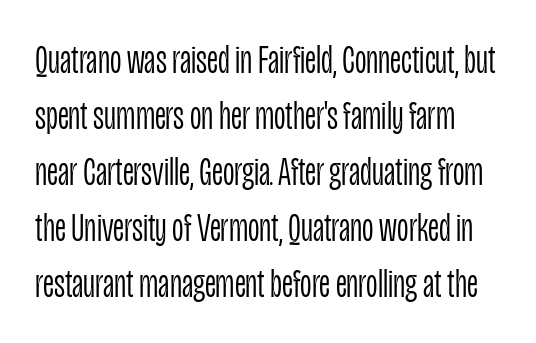
Typographically, this falls in the sans-serif category. The line-height multiplier appears to be the usual default. Quick note: not italic, upright. How are the letters spaced? Ordinarily, with no added tracking. Nothing heavy about these letters — not bold at all.
